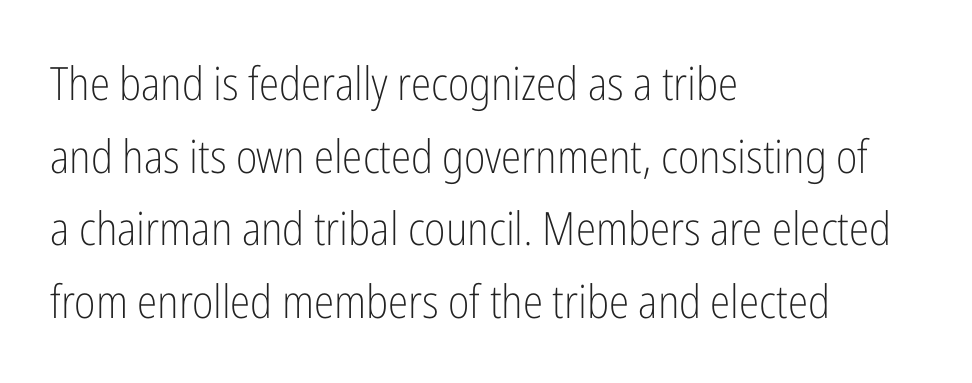
The image shows 46 px light, condensed sans-serif type, upright; set left-aligned, normal line spacing (1.58x), normal letter spacing, not underlined; low stroke contrast and a medium x-height.
